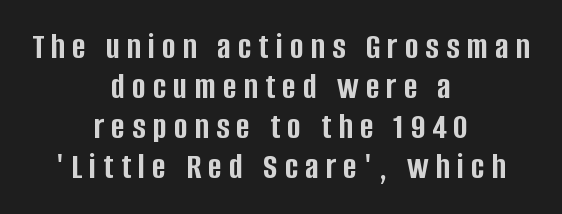
Q: Is the text bold? A: Yes.
Q: Is the text italic (slanted)? A: No, it is upright.
Q: Is the typeface a serif or a sans-serif typeface? A: Sans-serif.
Q: Is the text underlined? A: No.
Q: How is the paragraph aligned? A: Centered.
Q: Is the spacing between lines tight, normal or loose? A: Tight.
Q: Width (condensed, normal, or wide)? A: Condensed.
Q: Stroke contrast? A: Low.
Q: x-height? A: Large.
Q: Monospaced? A: No.
